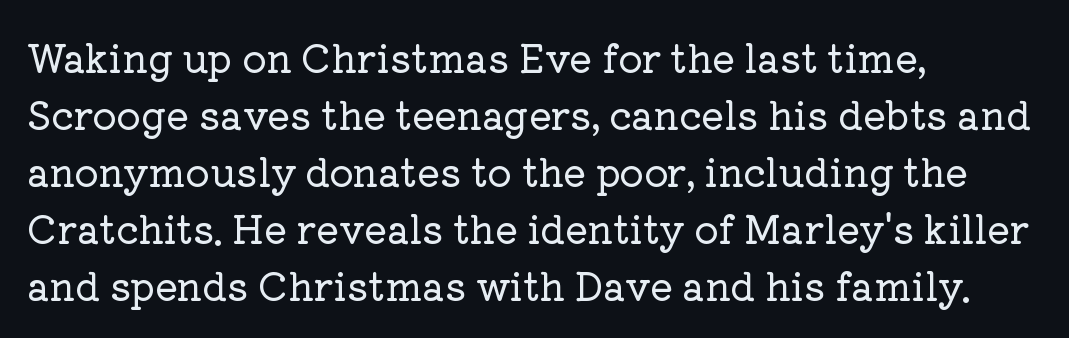
The image shows 38 px serif type, upright; set left-aligned, normal line spacing (1.5x), normal letter spacing, not underlined; low stroke contrast and a medium x-height.
